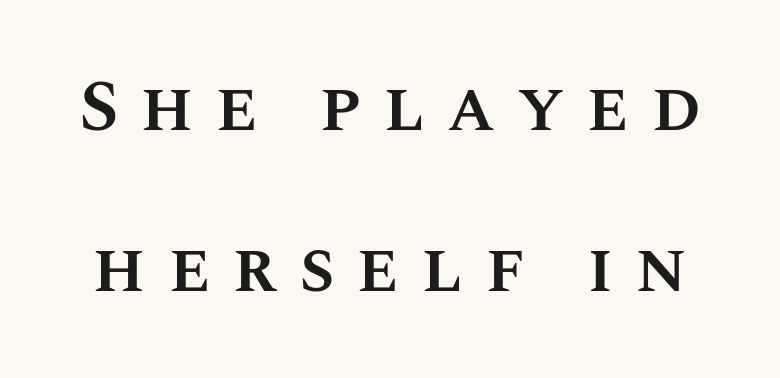
Q: Is the text bold? A: Semi-bold.
Q: Is the text italic (slanted)? A: No, it is upright.
Q: Is the text underlined? A: No.
Q: Is the spacing between letters normal or unusually wide? A: Unusually wide.
Q: Is the spacing between lines tight, normal or loose? A: Loose.
Q: Width (condensed, normal, or wide)? A: Normal.
Q: Stroke contrast? A: Medium.
Q: x-height? A: Large.
Q: Monospaced? A: No.
